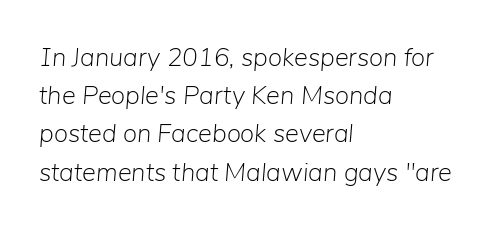
The image shows 26 px text type, italic (leaning right); set left-aligned, normal line spacing (1.47x), normal letter spacing, not underlined.
